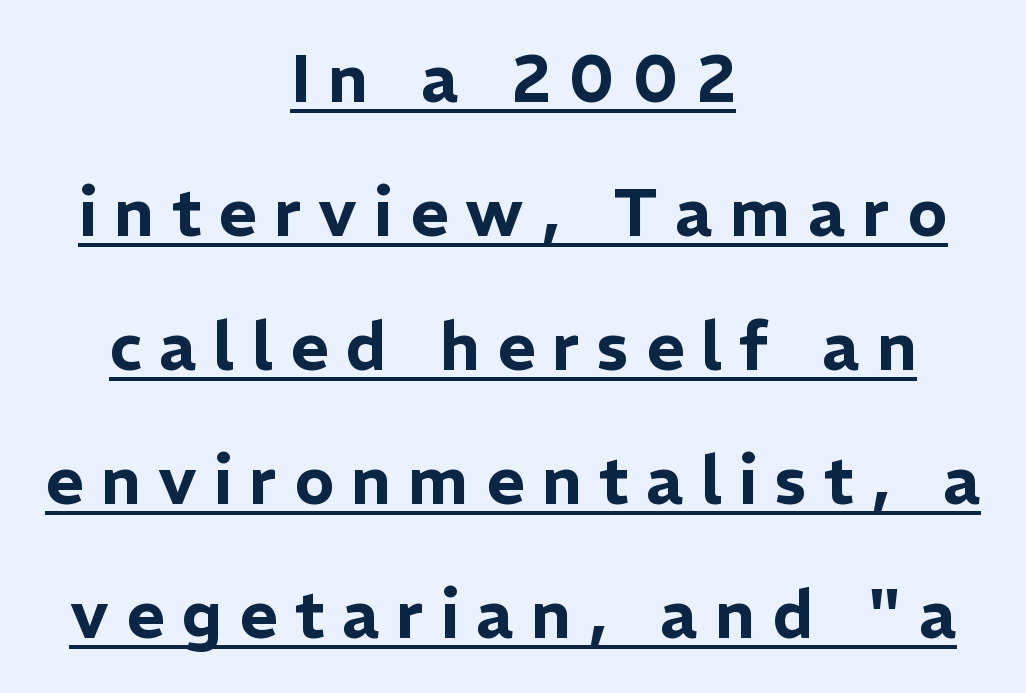
Q: Is the text italic (slanted)? A: No, it is upright.
Q: Is the typeface a serif or a sans-serif typeface? A: Sans-serif.
Q: Is the text underlined? A: Yes.
Q: How is the paragraph aligned? A: Centered.
Q: Is the spacing between letters normal or unusually wide? A: Unusually wide.
Q: Is the spacing between lines tight, normal or loose? A: Loose.
Q: Width (condensed, normal, or wide)? A: Normal.
Q: Stroke contrast? A: Low.
Q: x-height? A: Medium.
Q: Monospaced? A: No.
